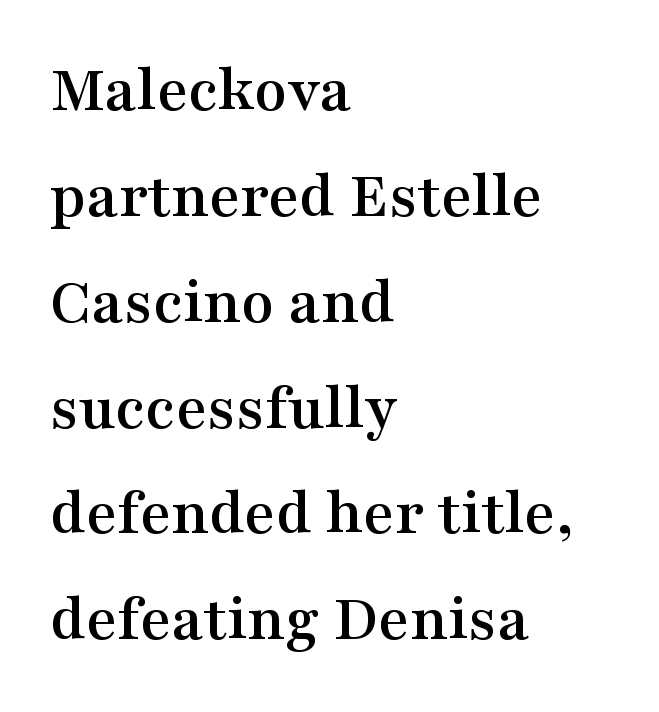
Left-aligned paragraph, ragged on the right. Each new line begins a customary step beneath the previous one. Notice how the stems are strictly vertical — no italics here. The type is set solid horizontally, with unmodified tracking.
